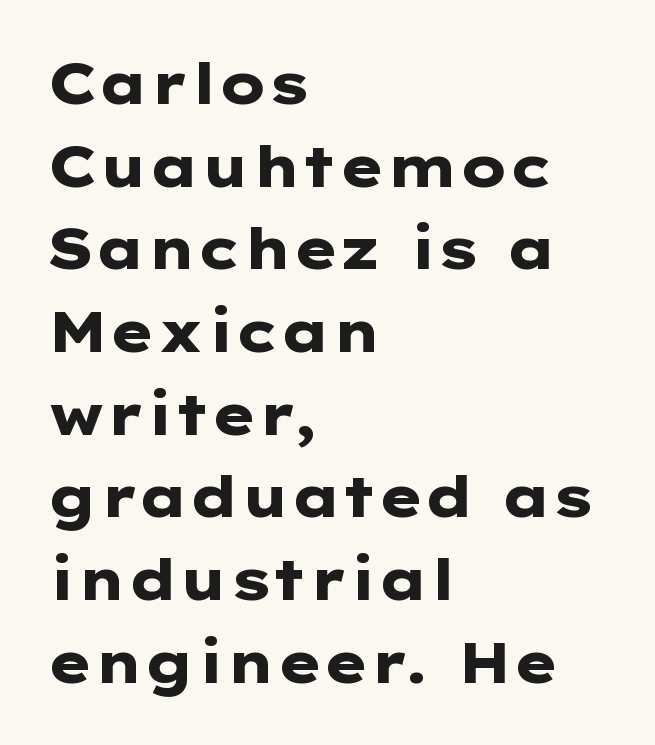
{"serif": "no", "italic": "no", "bold": "yes", "weight": "heavy", "width": "wide", "stroke_contrast": "low", "x_height": "medium", "monospaced": "no", "underline": "no", "align": "left", "line_spacing": "normal", "line_spacing_ratio": 1.45, "letter_spacing": "normal", "letter_spacing_em": 0.0, "glyph_px": 57}
